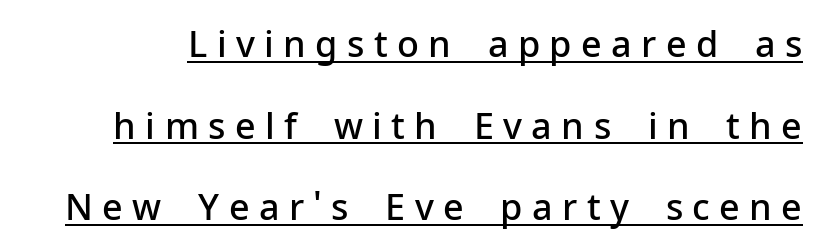
The image shows 36 px semibold sans-serif type, upright; set loose line spacing (2.27x), unusually wide letter spacing (+0.26 em), underlined; low stroke contrast and a medium x-height.
